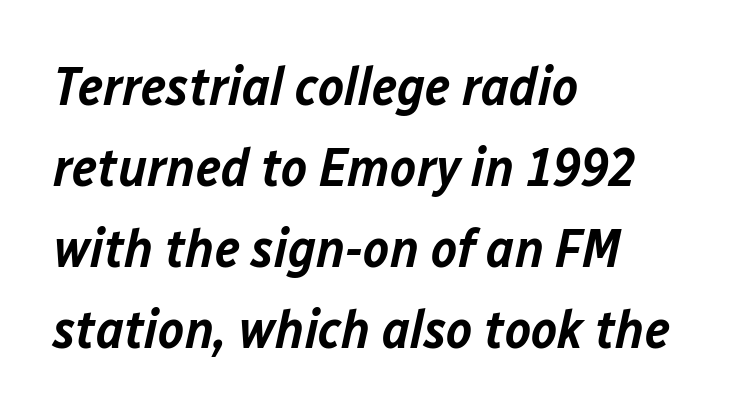
I'd describe the lettering as semibold — firm but not a full bold. Leftover space on each line is placed entirely after the last word. Look at the tracking — it's just the regular setting, nothing added. Has an underline been added? It has not.
